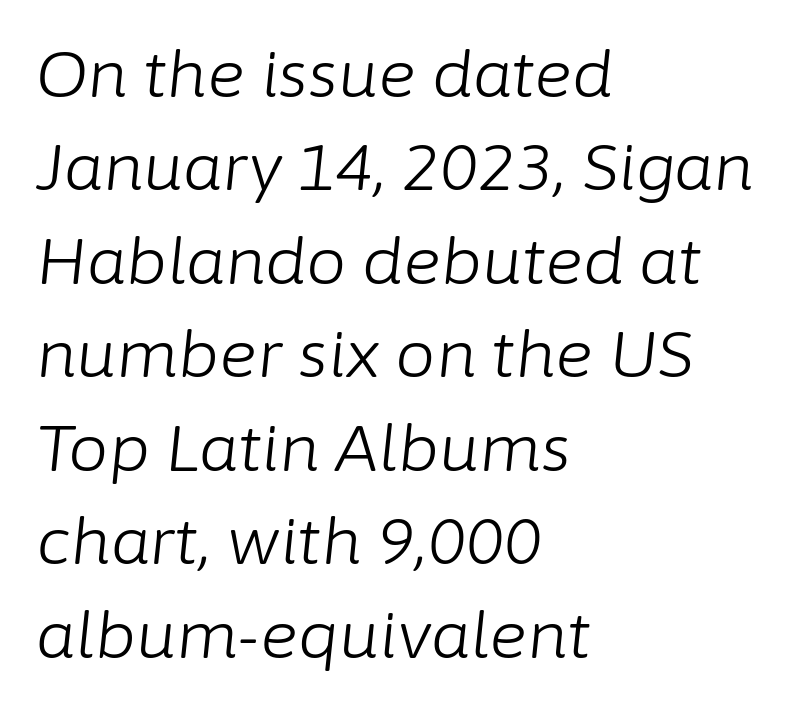
Q: Is the text bold? A: No.
Q: Is the text italic (slanted)? A: Yes, it leans right by about 6 degrees.
Q: Is the text underlined? A: No.
Q: How is the paragraph aligned? A: Left-aligned.
Q: Is the spacing between letters normal or unusually wide? A: Normal.
Q: Is the spacing between lines tight, normal or loose? A: Normal.
Q: Width (condensed, normal, or wide)? A: Normal.
Q: Stroke contrast? A: Low.
Q: x-height? A: Medium.
Q: Monospaced? A: No.
